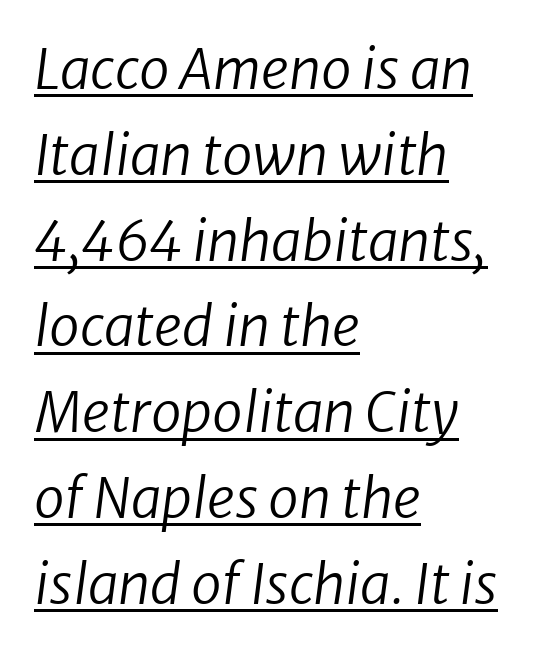
Q: Is the text bold? A: No.
Q: Is the typeface a serif or a sans-serif typeface? A: Sans-serif.
Q: Is the text underlined? A: Yes.
Q: How is the paragraph aligned? A: Left-aligned.
Q: Is the spacing between letters normal or unusually wide? A: Normal.
Q: Is the spacing between lines tight, normal or loose? A: Normal.
Q: Width (condensed, normal, or wide)? A: Normal.
Q: Stroke contrast? A: Low.
Q: x-height? A: Medium.
Q: Monospaced? A: No.
